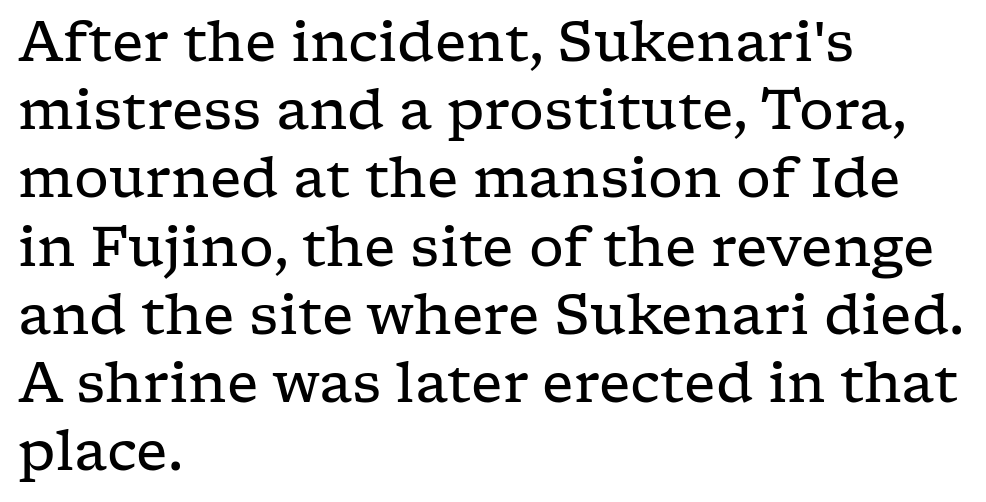
{"serif": "yes", "italic": "no", "bold": "no", "weight": "regular", "width": "wide", "stroke_contrast": "low", "x_height": "medium", "monospaced": "no", "underline": "no", "align": "left", "line_spacing_ratio": 1.24, "letter_spacing": "normal", "letter_spacing_em": 0.0, "glyph_px": 55}
